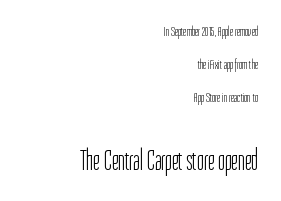
The image shows 29 px light, condensed sans-serif type, upright; set right-aligned, loose line spacing (2.34x), normal letter spacing, not underlined; the second (bottom) block is 2.07x larger; low stroke contrast and a medium x-height.
